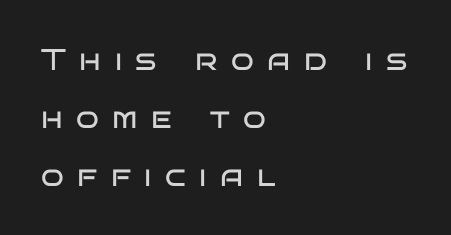
{"serif": "no", "italic": "no", "bold": "no", "weight": "regular", "width": "wide", "stroke_contrast": "low", "x_height": "large", "monospaced": "no", "underline": "no", "align": "left", "line_spacing": "loose", "line_spacing_ratio": 1.93, "letter_spacing": "wide", "letter_spacing_em": 0.45, "glyph_px": 30}
